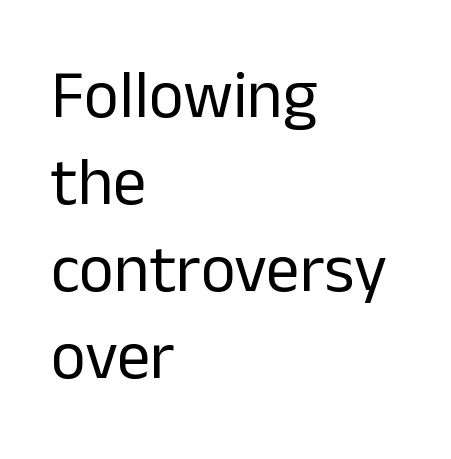
{"serif": "no", "italic": "no", "bold": "no", "weight": "regular", "width": "normal", "stroke_contrast": "low", "x_height": "medium", "monospaced": "no", "underline": "no", "align": "left", "line_spacing": "normal", "line_spacing_ratio": 1.3, "letter_spacing": "normal", "letter_spacing_em": 0.0, "glyph_px": 67}
